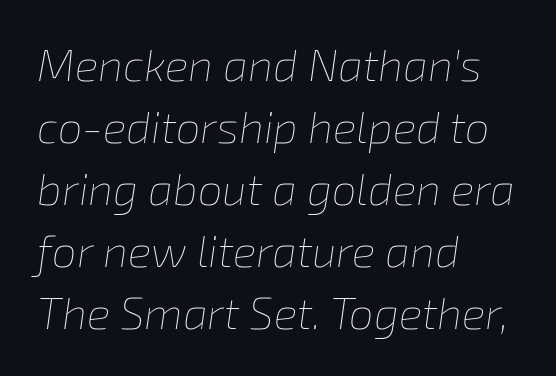
Q: Is the text bold? A: No.
Q: Is the text italic (slanted)? A: Yes, it leans right by about 8 degrees.
Q: Is the text underlined? A: No.
Q: How is the paragraph aligned? A: Left-aligned.
Q: Is the spacing between letters normal or unusually wide? A: Normal.
Q: Is the spacing between lines tight, normal or loose? A: Normal.
Q: Width (condensed, normal, or wide)? A: Normal.
Q: Stroke contrast? A: Low.
Q: x-height? A: Medium.
Q: Monospaced? A: No.
